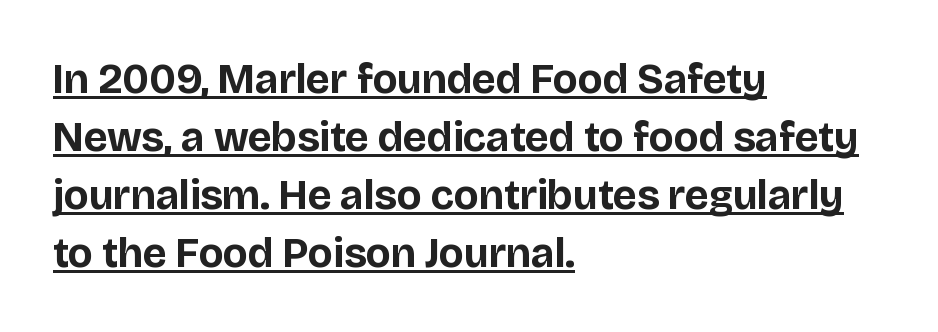
The image shows 42 px bold sans-serif type, upright; set left-aligned, normal line spacing (1.38x), normal letter spacing, underlined; low stroke contrast and a large x-height.
